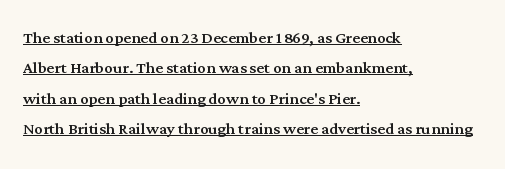
{"italic": "no", "underline": "yes", "align": "left", "line_spacing": "normal", "line_spacing_ratio": 1.45, "letter_spacing": "normal", "letter_spacing_em": 0.0, "glyph_px": 21}
